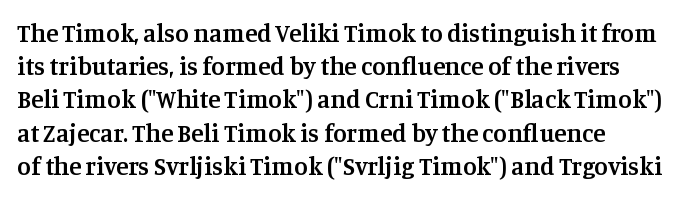
Which margin do the lines hug? The left one — the right edge is uneven. The space beneath each line is pristine and unruled. The line texture is even and compact thanks to regular tracking. Line spacing here is normal. The face used here is a semibold: visibly heavier than regular, lighter than bold.
